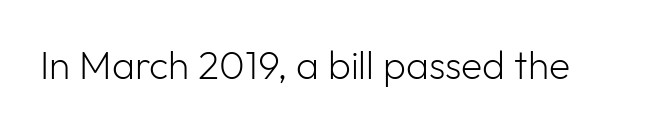
{"serif": "no", "italic": "no", "bold": "no", "weight": "light", "width": "normal", "stroke_contrast": "low", "x_height": "medium", "monospaced": "no", "underline": "no", "letter_spacing": "normal", "letter_spacing_em": 0.0, "glyph_px": 39}
